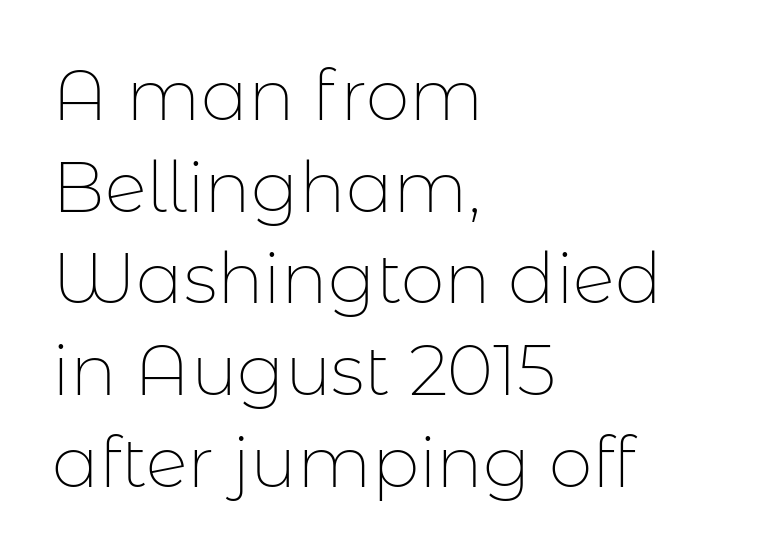
Q: Is the text bold? A: No.
Q: Is the text italic (slanted)? A: No, it is upright.
Q: Is the typeface a serif or a sans-serif typeface? A: Sans-serif.
Q: Is the text underlined? A: No.
Q: How is the paragraph aligned? A: Left-aligned.
Q: Is the spacing between letters normal or unusually wide? A: Normal.
Q: Is the spacing between lines tight, normal or loose? A: Normal.
Q: Width (condensed, normal, or wide)? A: Normal.
Q: Stroke contrast? A: Low.
Q: x-height? A: Medium.
Q: Monospaced? A: No.
